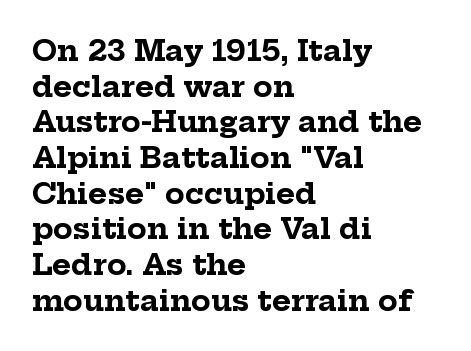
The image shows 29 px bold serif type, upright; set left-aligned, line spacing 1.23x, normal letter spacing, not underlined; low stroke contrast and a medium x-height.
